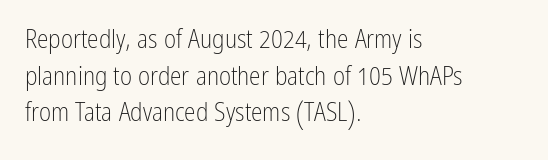
Q: Is the text bold? A: No.
Q: Is the text italic (slanted)? A: No, it is upright.
Q: Is the text underlined? A: No.
Q: How is the paragraph aligned? A: Left-aligned.
Q: Is the spacing between letters normal or unusually wide? A: Normal.
Q: Is the spacing between lines tight, normal or loose? A: Normal.
